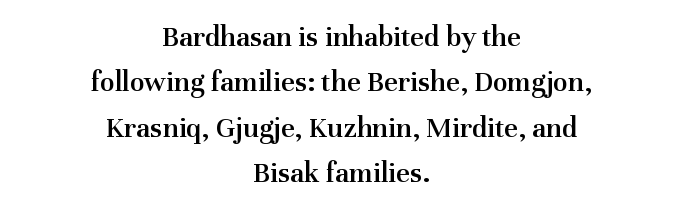
The image shows 30 px semibold serif type, upright; set centered, normal line spacing (1.51x), normal letter spacing, not underlined; medium stroke contrast and a medium x-height.
